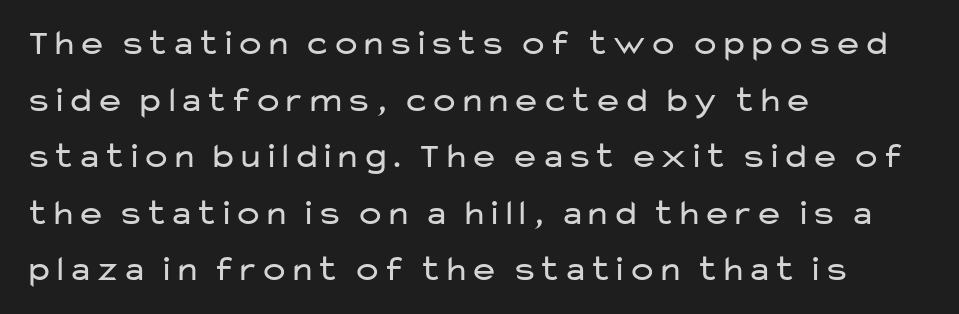
The image shows 36 px regular-weight, wide sans-serif type, upright; set left-aligned, normal line spacing (1.57x), normal letter spacing, not underlined; low stroke contrast and a medium x-height.
